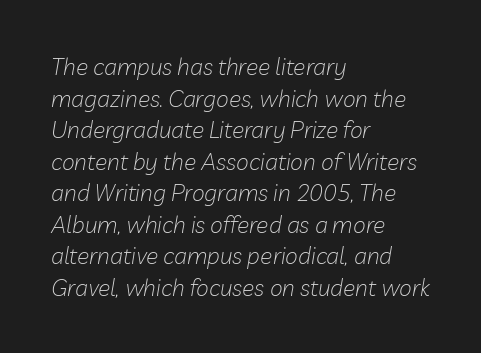
The image shows 23 px text type, italic (leaning right); set left-aligned, normal line spacing (1.37x), normal letter spacing, not underlined.
